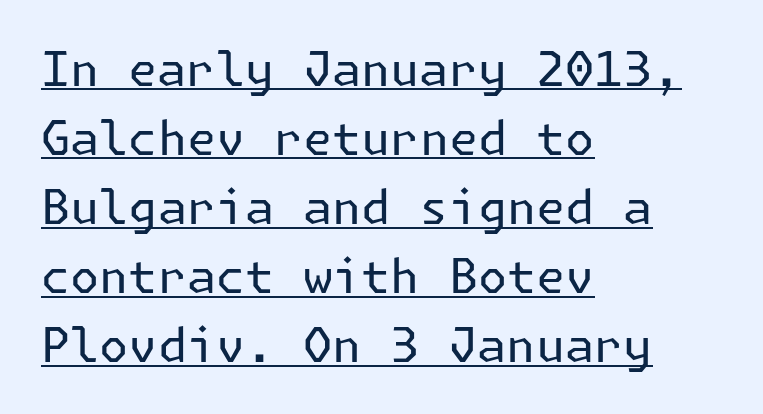
Weight: in the light-to-regular range. This block has exactly the height ordinary leading produces. In terms of posture, this sample is upright. These lines stack with their left ends in a neat column. Nobody touched the tracking dial on this one.
